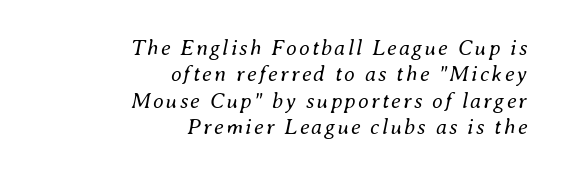
The whole block is typeset with a tilt. The strokes are not fattened; the text isn't bold. Reading down the block, your eye finds every line finishing at a fixed right position. The words here are not underlined.
